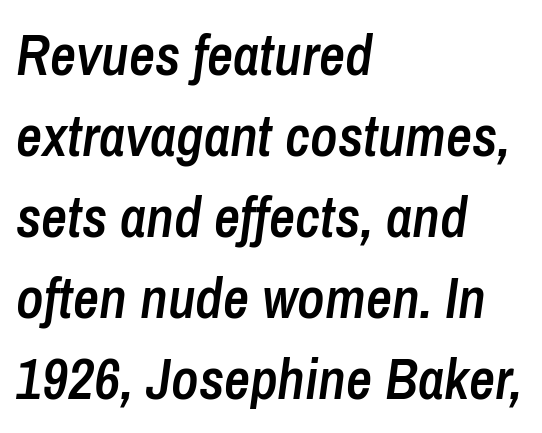
The image shows 57 px semibold, condensed type, italic (leaning right); set left-aligned, normal line spacing (1.42x), normal letter spacing, not underlined; low stroke contrast and a medium x-height.
